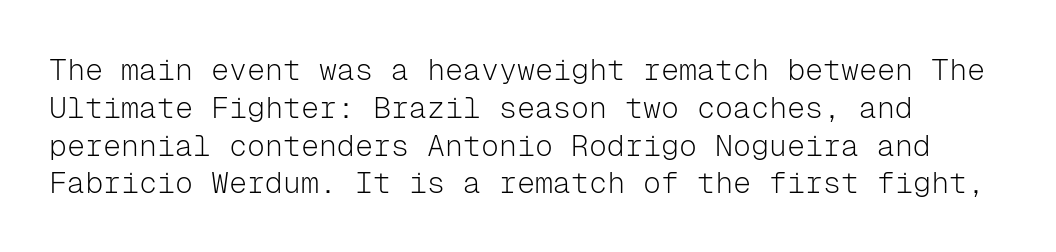
Just letters on the line, the space beneath them empty. This is the regular roman posture of the typeface. The letters march in equal steps, a hallmark of fixed-pitch type. The horizontal fit of the characters is conventional and even. Vertical stems look standard width or narrower in stroke. This sample uses a sans-serif face.
